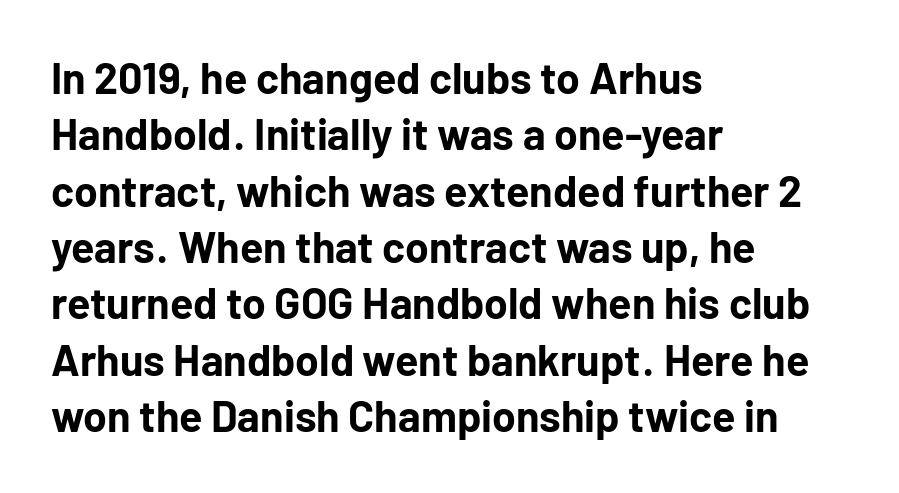
The image shows 43 px bold sans-serif type, upright; set left-aligned, normal line spacing (1.31x), normal letter spacing, not underlined; low stroke contrast and a medium x-height.
